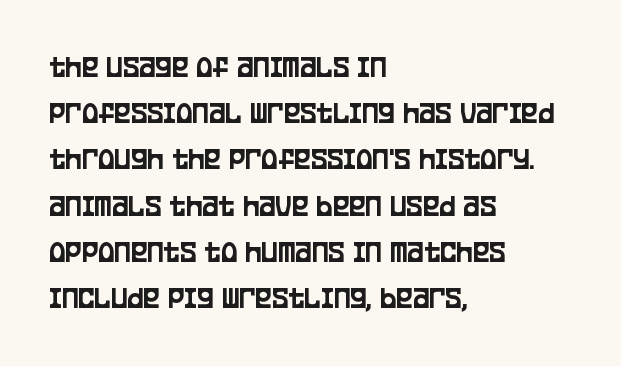
Reading down the block, your eye returns to a fixed left position each line. Type style note: lacks serifs. The leading is moderate, giving the passage an even texture. Each letter keeps its own natural width here, so spacing adapts to shape. The type is set solid horizontally, with unmodified tracking. If you drew a line through each stem, it would be perfectly vertical.
